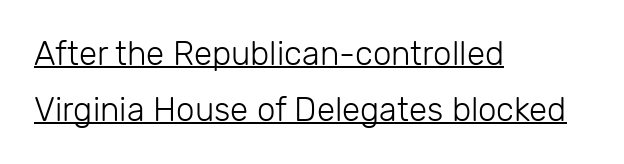
Q: Is the text bold? A: No.
Q: Is the text italic (slanted)? A: No, it is upright.
Q: Is the typeface a serif or a sans-serif typeface? A: Sans-serif.
Q: Is the text underlined? A: Yes.
Q: How is the paragraph aligned? A: Left-aligned.
Q: Is the spacing between letters normal or unusually wide? A: Normal.
Q: Is the spacing between lines tight, normal or loose? A: Normal.
Q: Width (condensed, normal, or wide)? A: Normal.
Q: Stroke contrast? A: Low.
Q: x-height? A: Medium.
Q: Monospaced? A: No.
